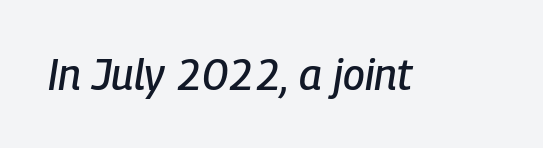
The glyphs look as if they've been sheared to an angle. Descender tails drop into unmarked territory. Spacing between characters is what you'd get straight out of the box. Character widths vary here, with narrow letters taking less room than wide ones.
